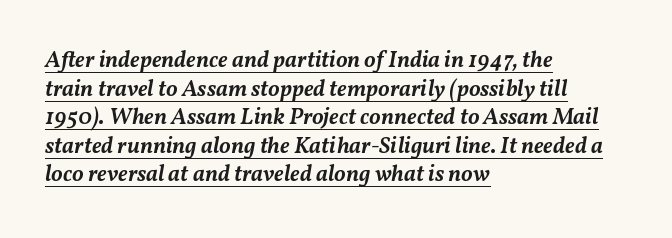
The image shows 23 px text type, italic (leaning right); set left-aligned, line spacing 1.24x, normal letter spacing, underlined.
